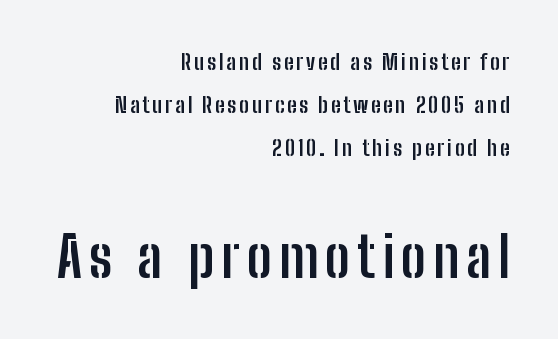
Q: Is the text bold? A: Yes.
Q: Is the text italic (slanted)? A: No, it is upright.
Q: Is the typeface a serif or a sans-serif typeface? A: Sans-serif.
Q: Is the text underlined? A: No.
Q: How is the paragraph aligned? A: Right-aligned.
Q: Is the spacing between lines tight, normal or loose? A: Loose.
Q: Which block of text is set in a larger size, the first (top) or the second (bottom)? A: The second (bottom) one.
Q: Width (condensed, normal, or wide)? A: Condensed.
Q: Stroke contrast? A: Low.
Q: x-height? A: Medium.
Q: Monospaced? A: No.
